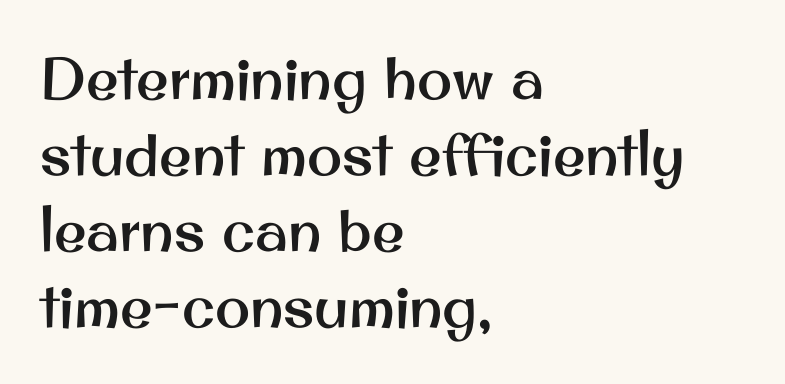
{"serif": "no", "italic": "no", "width": "normal", "stroke_contrast": "medium", "x_height": "small", "monospaced": "no", "underline": "no", "align": "left", "line_spacing": "normal", "line_spacing_ratio": 1.29, "letter_spacing": "normal", "letter_spacing_em": 0.0, "glyph_px": 59}
